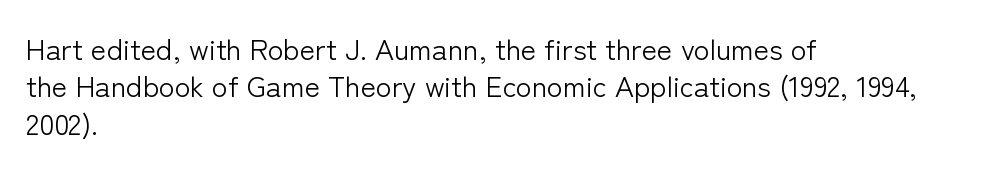
The type is set solid horizontally, with unmodified tracking. Check where the strokes stop: nothing finishes them off — pure sans. Looks like regular typesetting: each glyph gets only the width it needs. The area under the type is left untouched.
